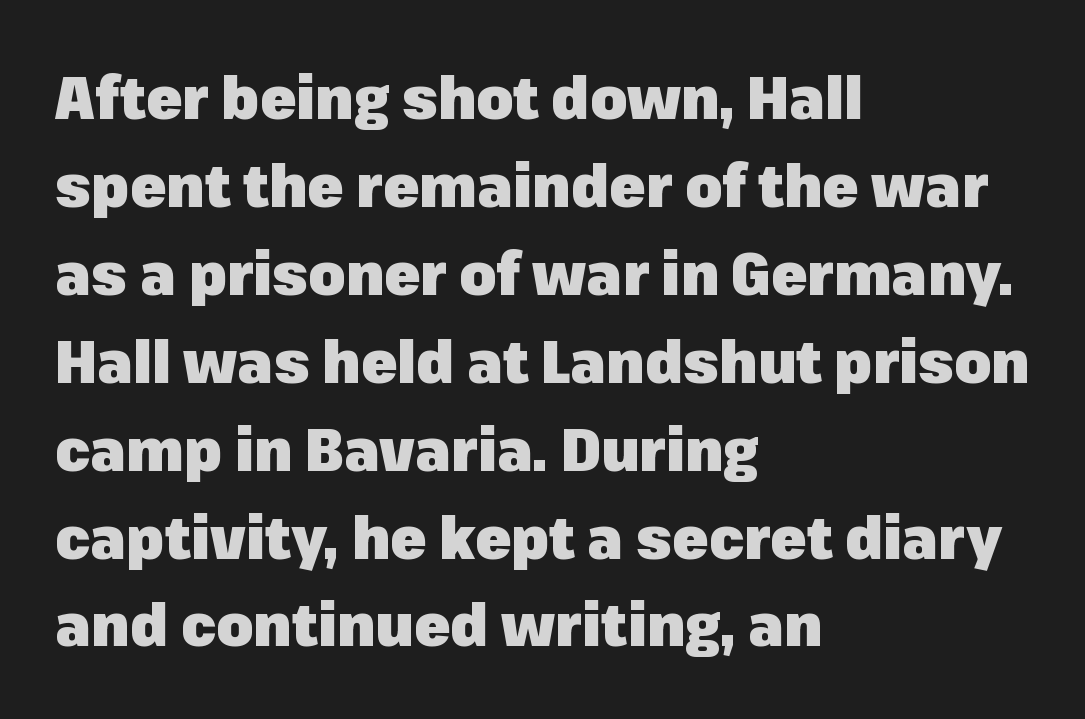
{"serif": "no", "italic": "no", "bold": "yes", "weight": "heavy", "width": "normal", "stroke_contrast": "low", "x_height": "medium", "monospaced": "no", "underline": "no", "align": "left", "line_spacing": "normal", "line_spacing_ratio": 1.49, "letter_spacing": "normal", "letter_spacing_em": 0.0, "glyph_px": 59}
